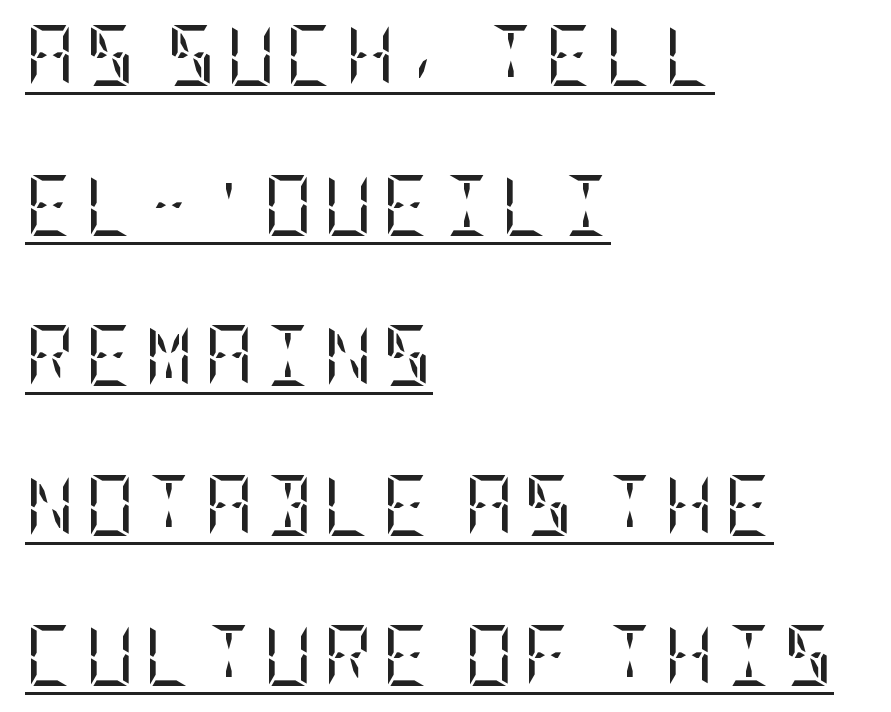
{"serif": "yes", "italic": "no", "bold": "no", "weight": "regular", "width": "condensed", "stroke_contrast": "low", "x_height": "large", "underline": "yes", "align": "left", "line_spacing": "loose", "line_spacing_ratio": 2.46, "glyph_px": 61}
